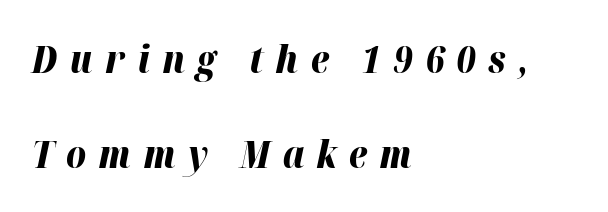
The image shows 38 px bold type, italic (leaning right); set left-aligned, loose line spacing (2.5x), unusually wide letter spacing (+0.32 em), not underlined; high stroke contrast and a medium x-height.
